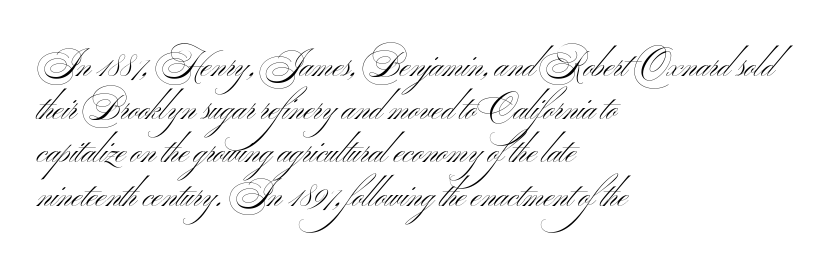
Between one letter and the next there's only the usual sliver of space. In terms of leading, this rendering sits right in the middle. Underline: absent. The type family on display is of the sans-serif kind.
